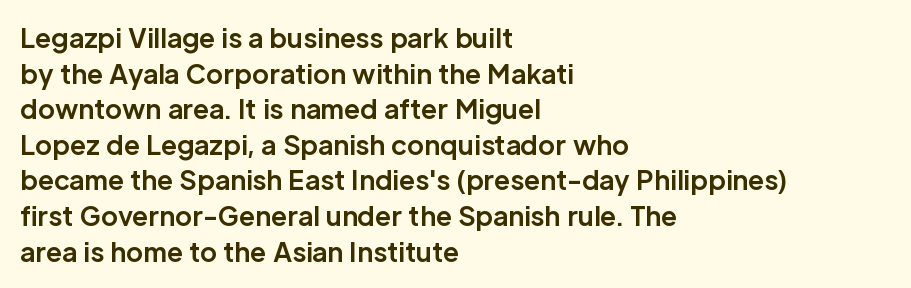
Q: Is the text bold? A: Yes.
Q: Is the text italic (slanted)? A: No, it is upright.
Q: Is the text underlined? A: No.
Q: How is the paragraph aligned? A: Left-aligned.
Q: Is the spacing between letters normal or unusually wide? A: Normal.
Q: Is the spacing between lines tight, normal or loose? A: Normal.
